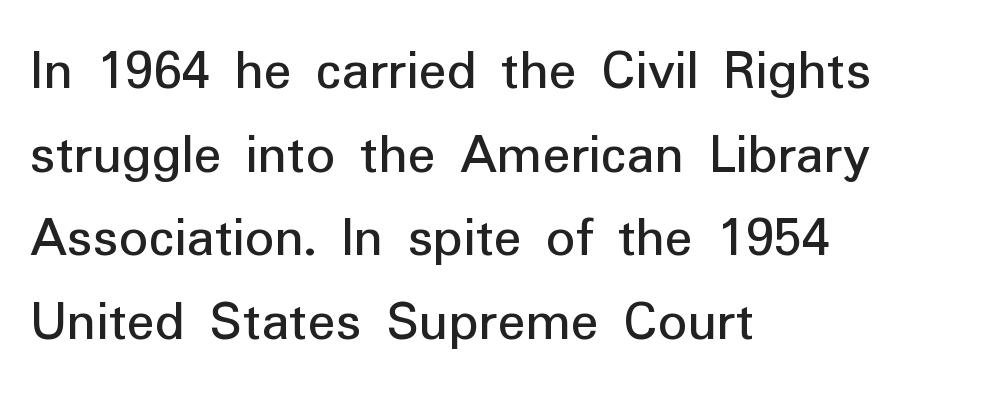
Evenly set lines give the paragraph a standard silhouette. A clean baseline with only descenders dipping below it. Character widths vary here, with narrow letters taking less room than wide ones. The font is comparable to plain body text, perhaps lighter. The rendering anchors every line to the left-hand side.
